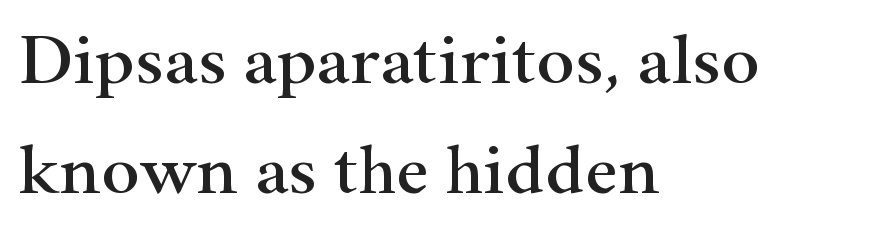
Q: Is the text italic (slanted)? A: No, it is upright.
Q: Is the typeface a serif or a sans-serif typeface? A: Serif.
Q: Is the text underlined? A: No.
Q: How is the paragraph aligned? A: Left-aligned.
Q: Is the spacing between letters normal or unusually wide? A: Normal.
Q: Is the spacing between lines tight, normal or loose? A: Normal.
Q: Width (condensed, normal, or wide)? A: Wide.
Q: Stroke contrast? A: High.
Q: x-height? A: Small.
Q: Monospaced? A: No.
